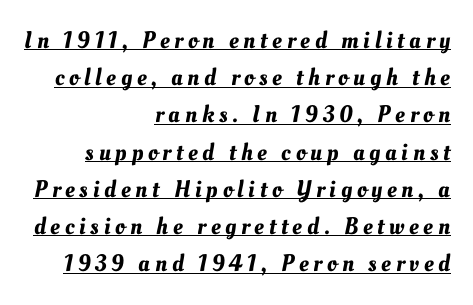
{"underline": "yes", "align": "right", "line_spacing": "normal", "line_spacing_ratio": 1.55, "letter_spacing": "wide", "letter_spacing_em": 0.2, "glyph_px": 24}
